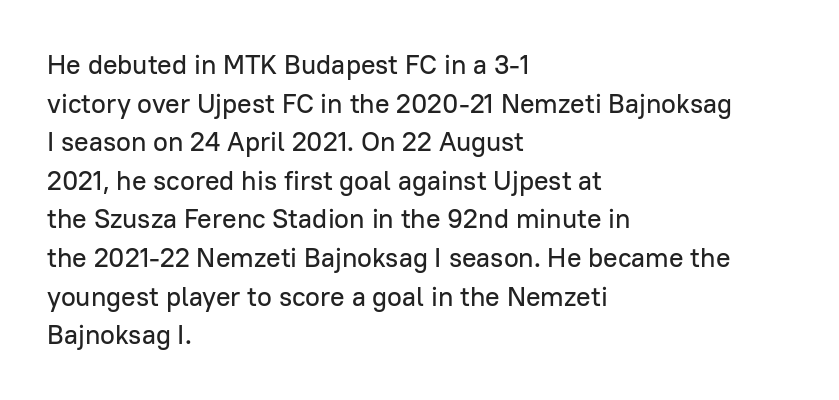
Q: Is the text italic (slanted)? A: No, it is upright.
Q: Is the text underlined? A: No.
Q: How is the paragraph aligned? A: Left-aligned.
Q: Is the spacing between letters normal or unusually wide? A: Normal.
Q: Is the spacing between lines tight, normal or loose? A: Normal.
